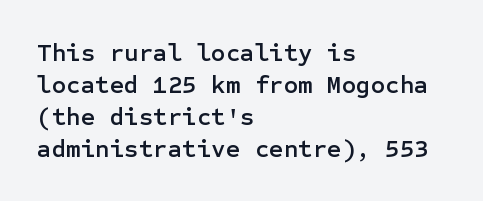
{"italic": "no", "underline": "no", "align": "left", "line_spacing": "normal", "line_spacing_ratio": 1.28, "letter_spacing": "normal", "letter_spacing_em": 0.0, "glyph_px": 25}
